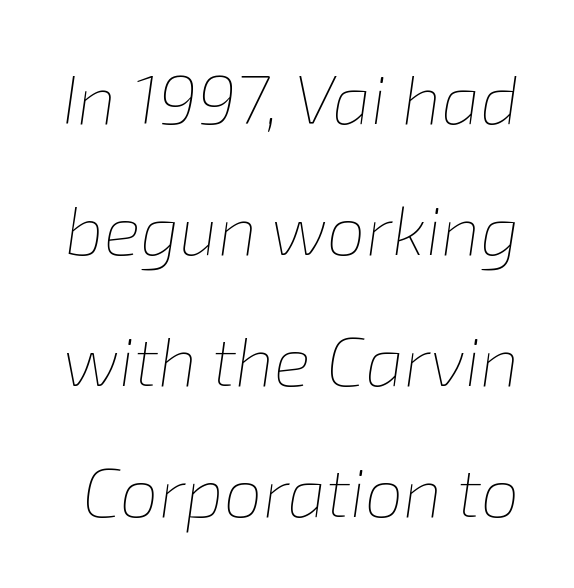
Q: Is the text bold? A: No.
Q: Is the text italic (slanted)? A: Yes, it leans right by about 8 degrees.
Q: Is the text underlined? A: No.
Q: Is the spacing between letters normal or unusually wide? A: Normal.
Q: Is the spacing between lines tight, normal or loose? A: Loose.
Q: Width (condensed, normal, or wide)? A: Normal.
Q: Stroke contrast? A: Low.
Q: x-height? A: Medium.
Q: Monospaced? A: No.
